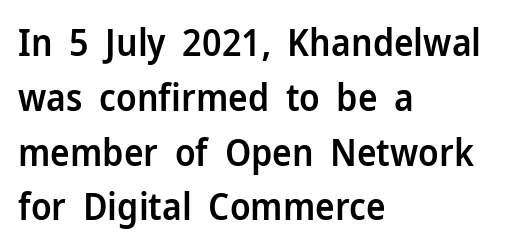
What weight is shown? A semibold, between regular and bold. Italic: no, the glyphs are upright roman. The glyphs in this specimen are sans serif. Check the space under the baseline: it is left empty. A student would call this left alignment; a typographer would say flush left, rag right. This sample has the flowing, uneven cadence of proportional lettering.
